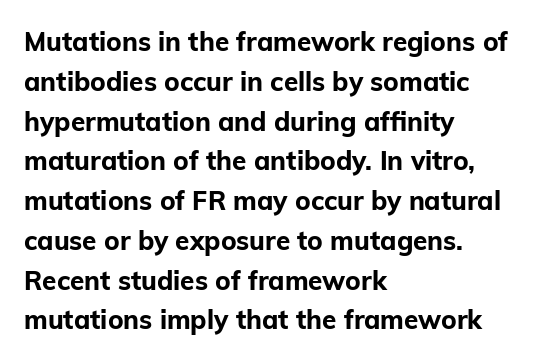
{"italic": "no", "bold": "yes", "underline": "no", "align": "left", "line_spacing": "normal", "line_spacing_ratio": 1.53, "letter_spacing": "normal", "letter_spacing_em": 0.0, "glyph_px": 26}
